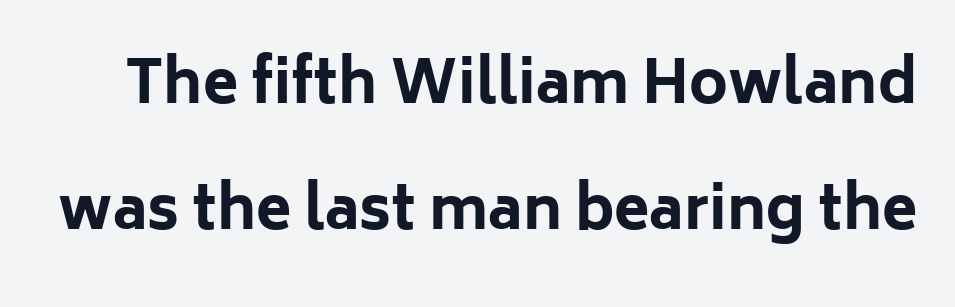
The image shows 58 px bold sans-serif type, upright; set loose line spacing (2.18x), normal letter spacing, not underlined; low stroke contrast and a medium x-height.
